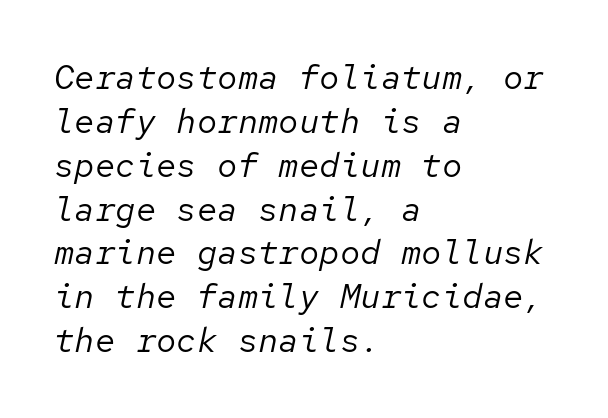
Q: Is the text bold? A: No.
Q: Is the text italic (slanted)? A: Yes, it leans right by about 12 degrees.
Q: Is the text underlined? A: No.
Q: How is the paragraph aligned? A: Left-aligned.
Q: Is the spacing between letters normal or unusually wide? A: Normal.
Q: Is the spacing between lines tight, normal or loose? A: Normal.
Q: Width (condensed, normal, or wide)? A: Normal.
Q: Stroke contrast? A: Low.
Q: x-height? A: Medium.
Q: Monospaced? A: Yes.
